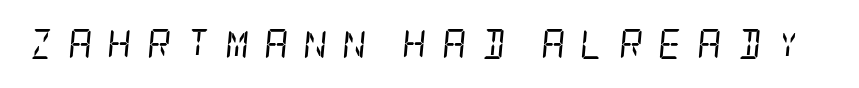
No letter is thick-stroked: the sample isn't bold. Letterform terminals end in serifs throughout the passage. Quick note: italic. Compared with typical body copy, the letter spacing here is much looser. A bare baseline throughout the passage.
